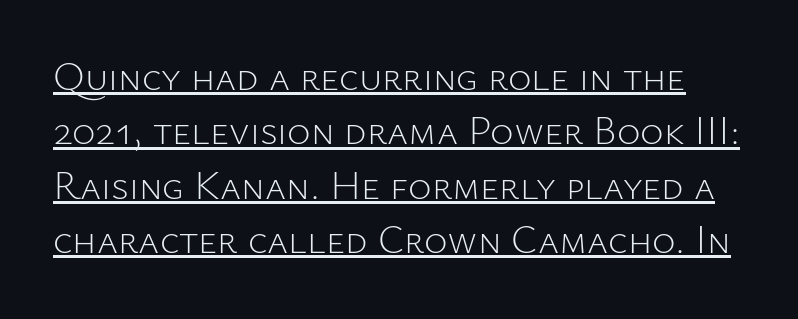
Summary of vertical rhythm: regular, with standard interline spacing. The sample's only ornament is a line tracing under the words. Examine the stroke ends and you'll find no serifs. Letters have the restrained weight of plain body copy at most.
